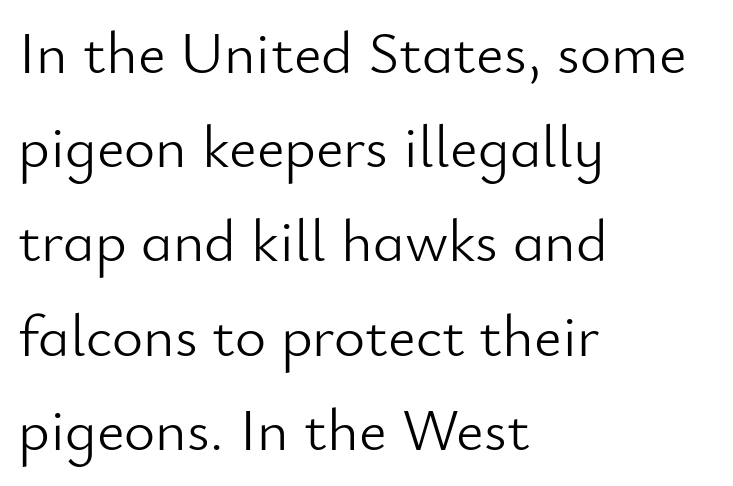
The image shows 60 px light sans-serif type, upright; set left-aligned, normal line spacing (1.57x), normal letter spacing, not underlined; low stroke contrast and a small x-height.
